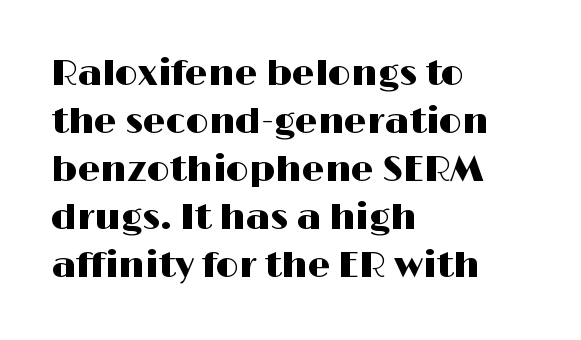
Q: Is the text italic (slanted)? A: No, it is upright.
Q: Is the typeface a serif or a sans-serif typeface? A: Sans-serif.
Q: Is the text underlined? A: No.
Q: How is the paragraph aligned? A: Left-aligned.
Q: Is the spacing between letters normal or unusually wide? A: Normal.
Q: Is the spacing between lines tight, normal or loose? A: Normal.
Q: Width (condensed, normal, or wide)? A: Wide.
Q: Stroke contrast? A: High.
Q: x-height? A: Medium.
Q: Monospaced? A: No.
